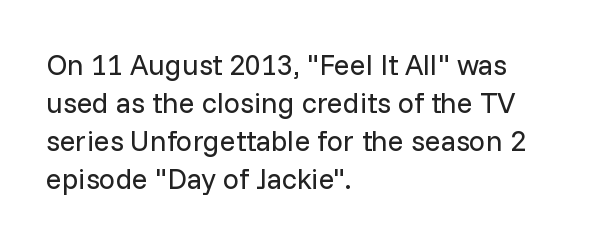
The font sits on the lighter half of the weight spectrum, regular included. The space between consecutive lines is moderate. Proportional: the letters do not fall into vertical columns. Unmarked baselines from the first word to the last.
